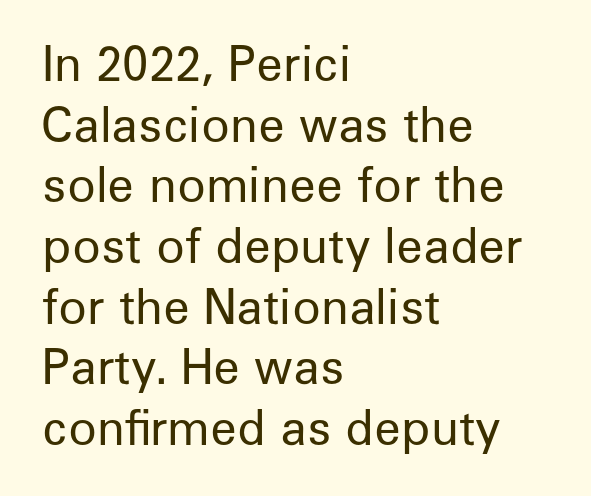
A normal amount of white space separates one row of letters from the next. Observe the ordinary spacing: letters are neighbours, not strangers. The weight would be labelled regular, book, light, or lighter still. These lines are rendered in a variable-pitch font. What kind of face is this? One without serifs — a sans. The rendering anchors every line to the left-hand side.
